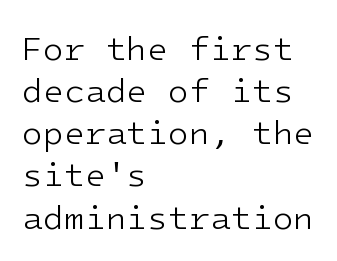
{"serif": "no", "italic": "no", "bold": "no", "weight": "light", "width": "normal", "stroke_contrast": "low", "x_height": "medium", "underline": "no", "align": "left", "line_spacing_ratio": 1.24, "letter_spacing": "normal", "letter_spacing_em": 0.0, "glyph_px": 34}
